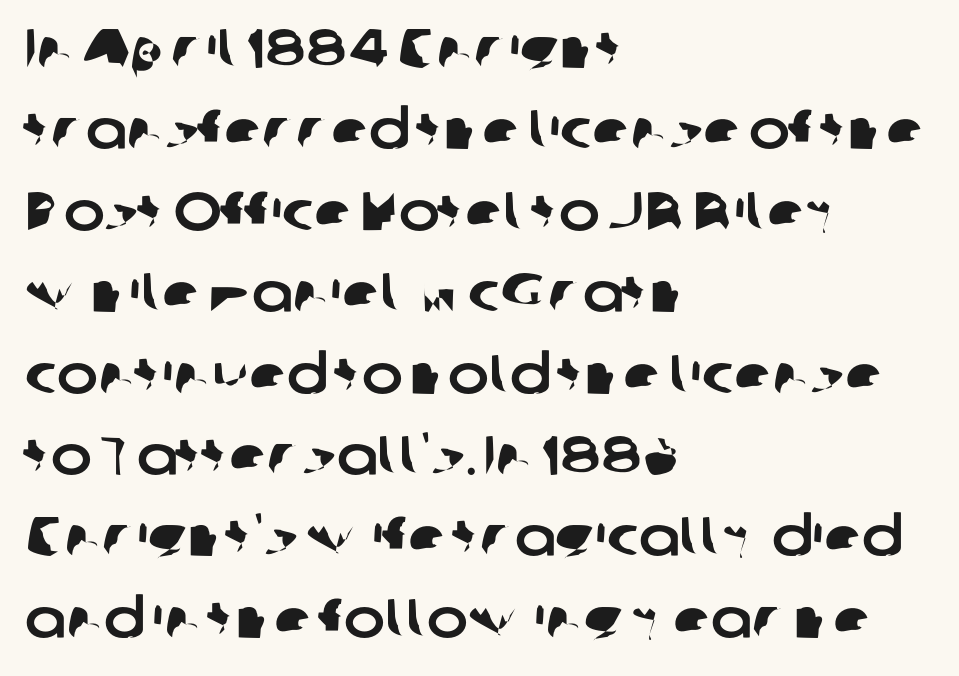
Here the designer chose a conventional face with non-uniform glyph widths. Nobody touched the tracking dial on this one. Unlike a traditional serif, this face leaves its strokes unadorned. Check under the words: just untouched page. Alignment: flush left.
